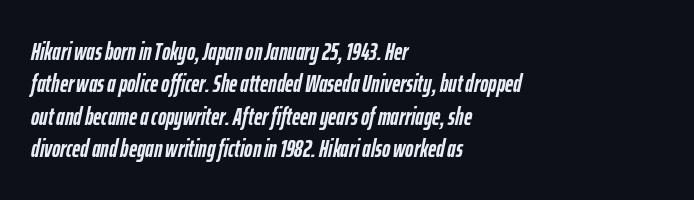
The image shows 25 px bold type, italic (leaning right); set left-aligned, normal line spacing (1.3x), normal letter spacing, not underlined.
